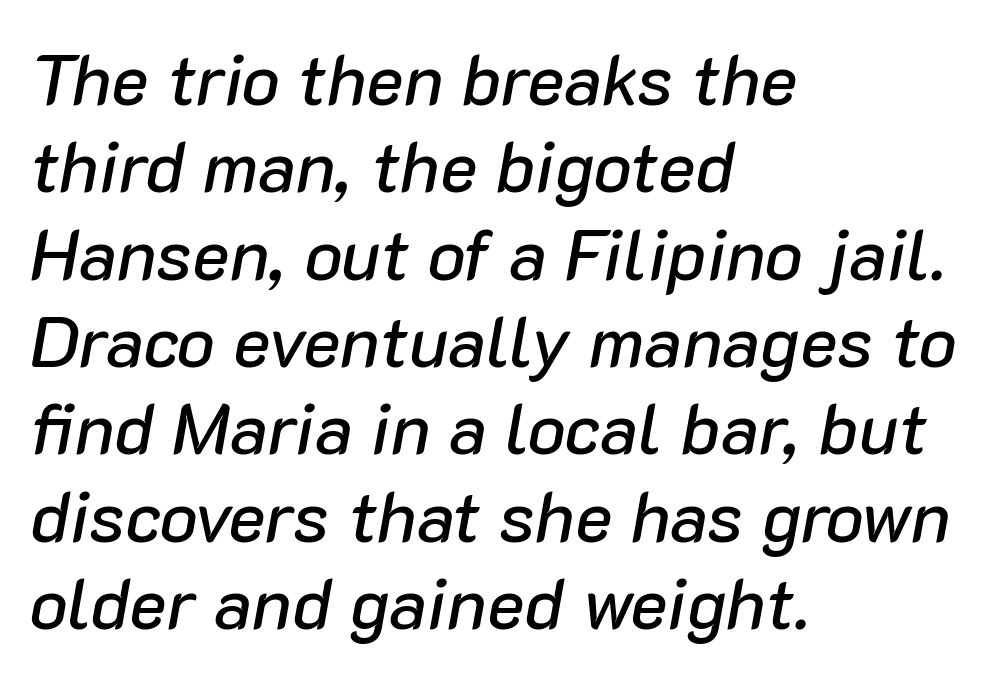
{"italic": "yes", "lean": "right", "slant_degrees": 10, "width": "normal", "stroke_contrast": "low", "x_height": "medium", "monospaced": "no", "underline": "no", "align": "left", "line_spacing_ratio": 1.23, "letter_spacing": "normal", "letter_spacing_em": 0.0, "glyph_px": 71}
